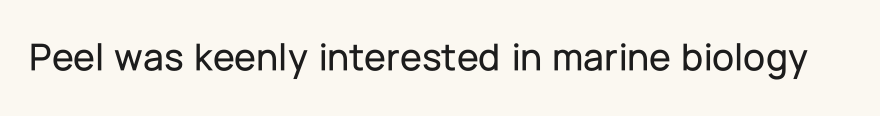
The image shows 40 px sans-serif type, upright; set normal letter spacing, not underlined; low stroke contrast and a medium x-height.
